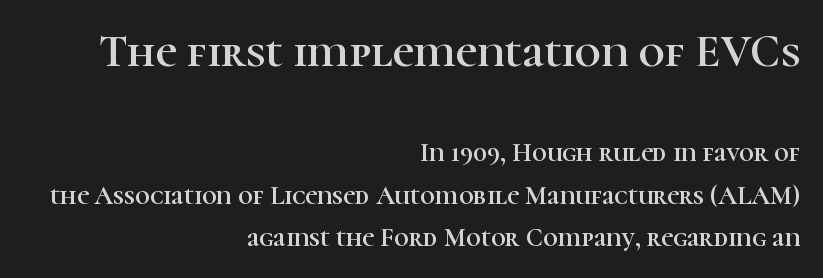
Is the lower block the larger one? No — the upper block carries the bigger type. In terms of letterspacing, this is plain default setting. A serif font was chosen for this passage. Short and long lines alike share a common ending point at right. Type without underlining.
